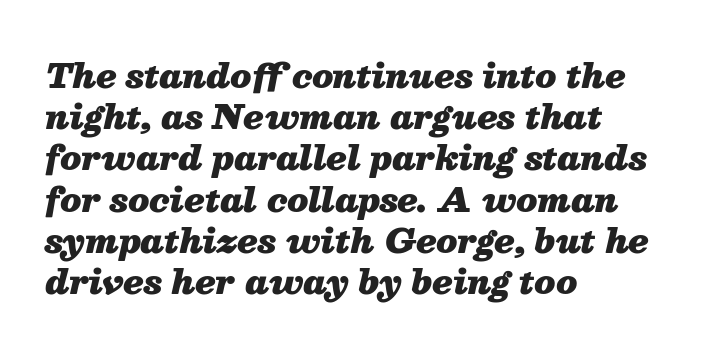
The image shows 33 px heavy type, italic (leaning right); set left-aligned, normal line spacing (1.25x), normal letter spacing, not underlined; medium stroke contrast and a medium x-height.
